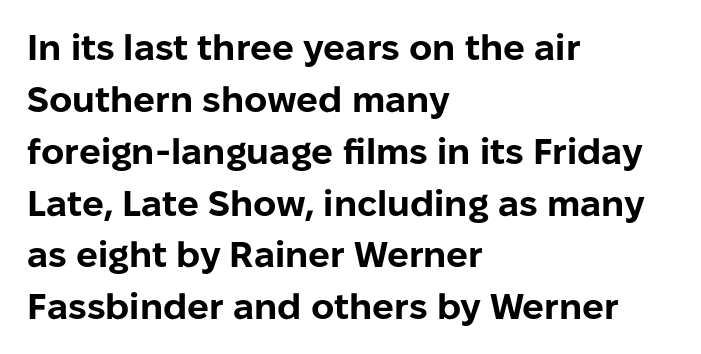
The image shows 36 px bold sans-serif type, upright; set left-aligned, normal line spacing (1.44x), normal letter spacing, not underlined; low stroke contrast and a medium x-height.
